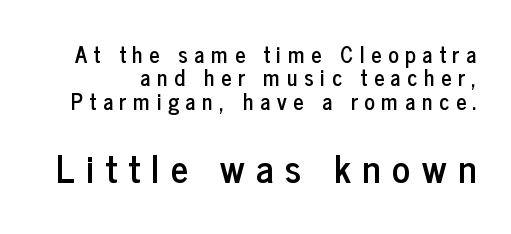
Q: Is the text italic (slanted)? A: No, it is upright.
Q: Is the typeface a serif or a sans-serif typeface? A: Sans-serif.
Q: Is the text underlined? A: No.
Q: Is the spacing between letters normal or unusually wide? A: Unusually wide.
Q: Is the spacing between lines tight, normal or loose? A: Tight.
Q: Which block of text is set in a larger size, the first (top) or the second (bottom)? A: The second (bottom) one.
Q: Width (condensed, normal, or wide)? A: Condensed.
Q: Stroke contrast? A: Low.
Q: x-height? A: Medium.
Q: Monospaced? A: No.
